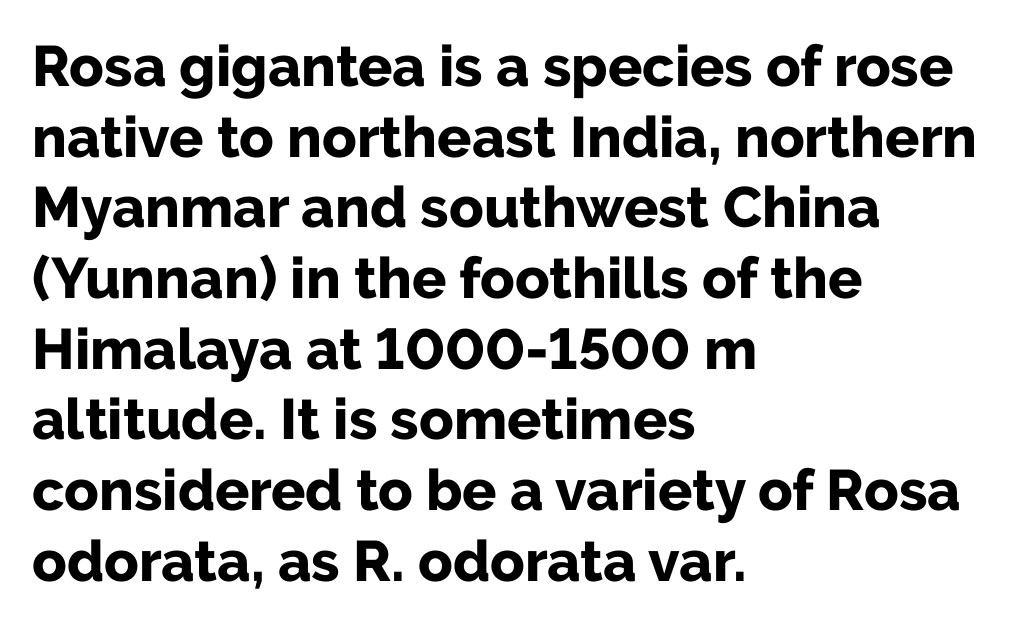
Q: Is the text bold? A: Yes.
Q: Is the text italic (slanted)? A: No, it is upright.
Q: Is the typeface a serif or a sans-serif typeface? A: Sans-serif.
Q: Is the text underlined? A: No.
Q: How is the paragraph aligned? A: Left-aligned.
Q: Is the spacing between letters normal or unusually wide? A: Normal.
Q: Width (condensed, normal, or wide)? A: Normal.
Q: Stroke contrast? A: Low.
Q: x-height? A: Medium.
Q: Monospaced? A: No.
